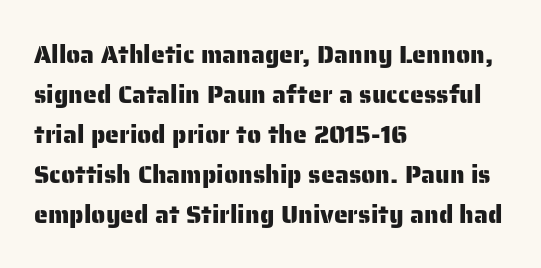
The image shows 25 px text type, upright; set left-aligned, normal line spacing (1.6x), normal letter spacing, not underlined.
